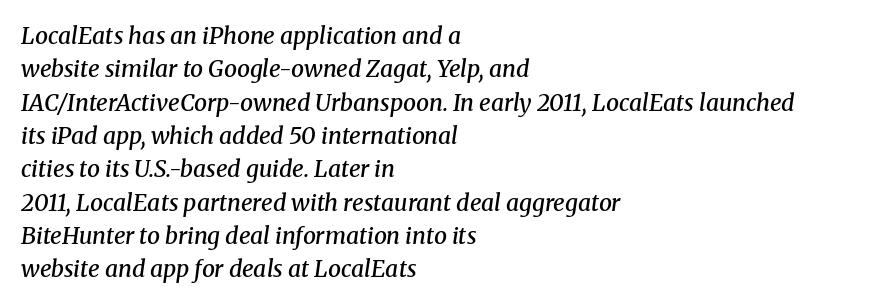
Observe the ordinary spacing: letters are neighbours, not strangers. The space between consecutive lines is moderate. The compositor pushed each line to the left boundary. Is the type bold? Partly — it's a semibold, heavier than regular but not fully bold. The rendering applies a slant to the glyphs. Nobody drew a line under any word here.
